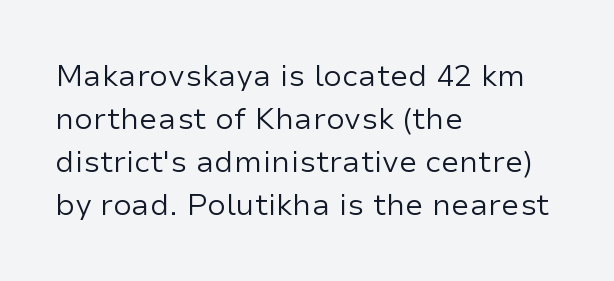
Q: Is the text bold? A: No.
Q: Is the text italic (slanted)? A: No, it is upright.
Q: Is the typeface a serif or a sans-serif typeface? A: Sans-serif.
Q: Is the text underlined? A: No.
Q: How is the paragraph aligned? A: Left-aligned.
Q: Is the spacing between letters normal or unusually wide? A: Normal.
Q: Is the spacing between lines tight, normal or loose? A: Normal.
Q: Width (condensed, normal, or wide)? A: Normal.
Q: Stroke contrast? A: Low.
Q: x-height? A: Medium.
Q: Monospaced? A: No.
